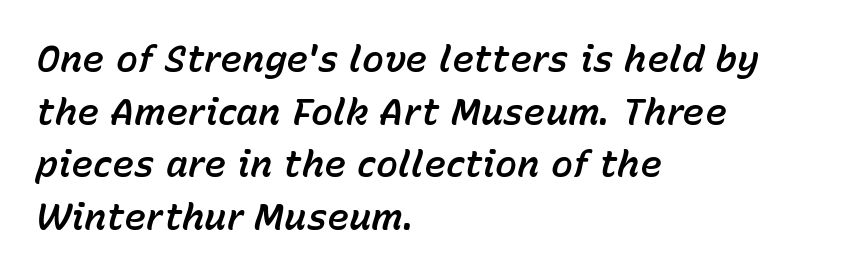
Evenly set lines give the paragraph a standard silhouette. The type is set solid horizontally, with unmodified tracking. Every row of glyphs begins at an identical x-position on the left. This rendering features lettering with no underline. Rendered with sloped, italic letterforms.
